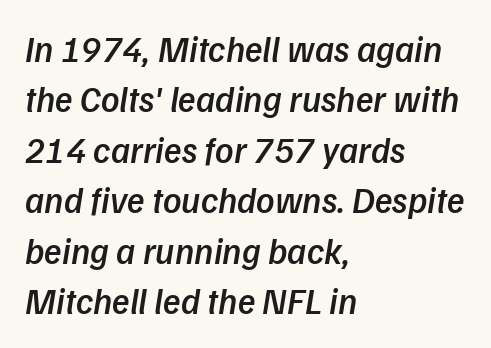
The image shows 36 px semibold type, italic (leaning right); set left-aligned, normal line spacing (1.4x), normal letter spacing, not underlined; low stroke contrast and a medium x-height.
